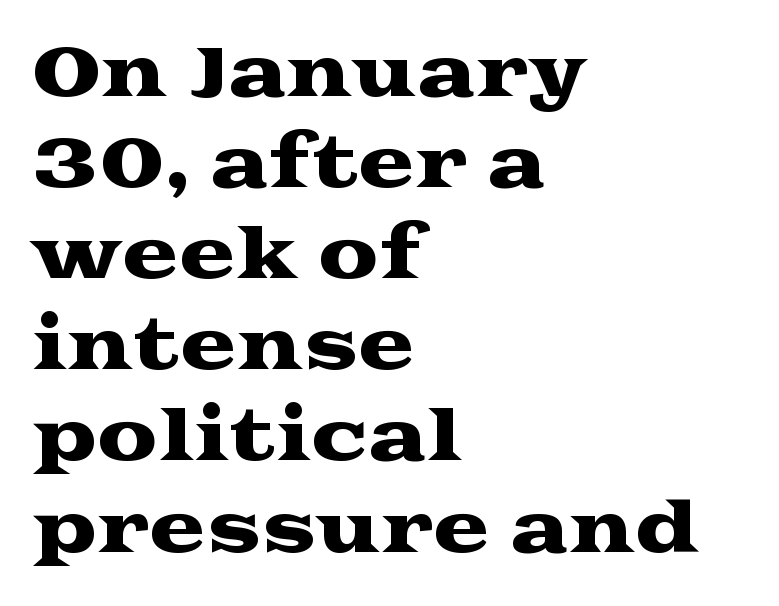
{"serif": "yes", "italic": "no", "width": "wide", "stroke_contrast": "medium", "x_height": "medium", "monospaced": "no", "underline": "no", "align": "left", "line_spacing": "normal", "line_spacing_ratio": 1.34, "letter_spacing": "normal", "letter_spacing_em": 0.0, "glyph_px": 68}
